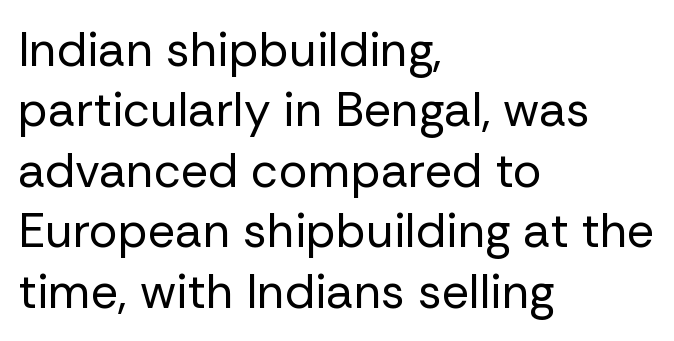
{"serif": "no", "italic": "no", "bold": "no", "weight": "regular", "width": "normal", "stroke_contrast": "low", "x_height": "medium", "monospaced": "no", "underline": "no", "align": "left", "line_spacing": "normal", "line_spacing_ratio": 1.26, "letter_spacing": "normal", "letter_spacing_em": 0.0, "glyph_px": 48}
